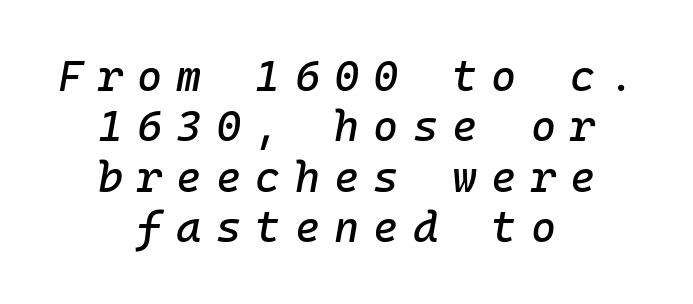
Q: Is the text italic (slanted)? A: Yes, it leans right by about 10 degrees.
Q: Is the text underlined? A: No.
Q: How is the paragraph aligned? A: Centered.
Q: Is the spacing between letters normal or unusually wide? A: Unusually wide.
Q: Width (condensed, normal, or wide)? A: Normal.
Q: Stroke contrast? A: Low.
Q: x-height? A: Medium.
Q: Monospaced? A: Yes.
